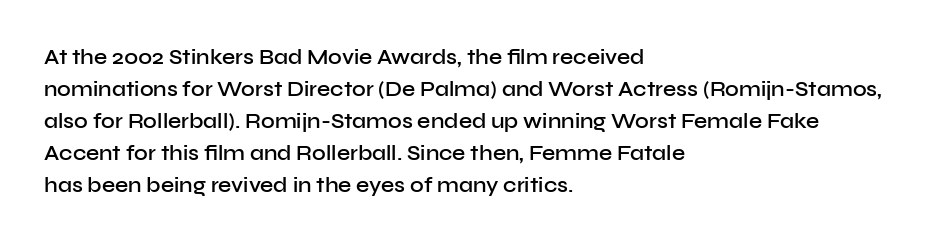
No word sits above an underline. This sample is left-justified, so line endings fall wherever the words run out. Honestly, the row spacing looks completely unremarkable. Students, this is semibold: more ink than regular, less than bold.
